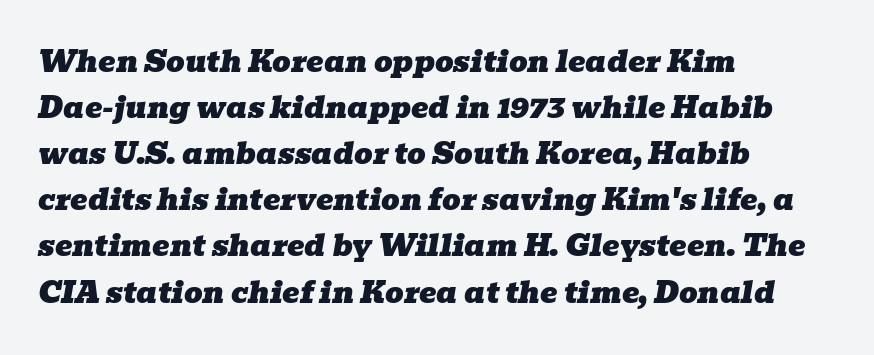
The image shows 29 px wide serif type, italic (leaning right); set left-aligned, normal line spacing (1.59x), normal letter spacing, not underlined; low stroke contrast and a medium x-height.
